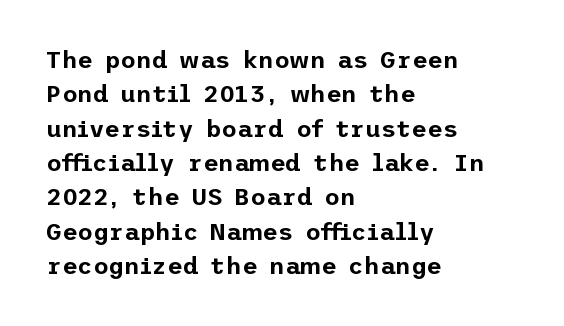
Q: Is the text italic (slanted)? A: No, it is upright.
Q: Is the text underlined? A: No.
Q: How is the paragraph aligned? A: Left-aligned.
Q: Is the spacing between letters normal or unusually wide? A: Normal.
Q: Is the spacing between lines tight, normal or loose? A: Normal.
